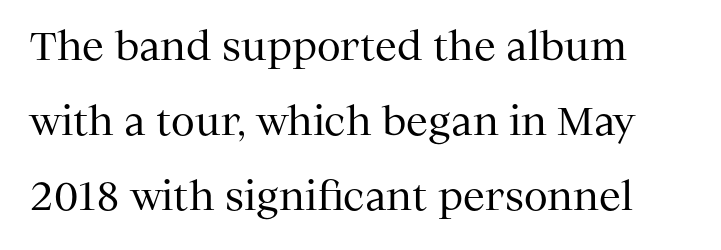
Q: Is the text bold? A: No.
Q: Is the text italic (slanted)? A: No, it is upright.
Q: Is the typeface a serif or a sans-serif typeface? A: Serif.
Q: Is the text underlined? A: No.
Q: Is the spacing between letters normal or unusually wide? A: Normal.
Q: Is the spacing between lines tight, normal or loose? A: Loose.
Q: Width (condensed, normal, or wide)? A: Normal.
Q: Stroke contrast? A: Medium.
Q: x-height? A: Medium.
Q: Monospaced? A: No.
